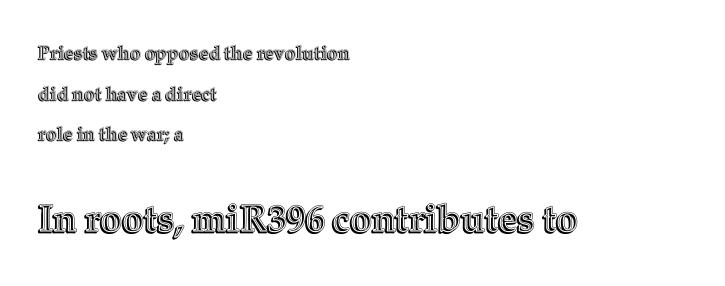
Q: Is the text italic (slanted)? A: No, it is upright.
Q: Is the text underlined? A: No.
Q: How is the paragraph aligned? A: Left-aligned.
Q: Is the spacing between letters normal or unusually wide? A: Normal.
Q: Is the spacing between lines tight, normal or loose? A: Loose.
Q: Which block of text is set in a larger size, the first (top) or the second (bottom)? A: The second (bottom) one.
Q: Width (condensed, normal, or wide)? A: Normal.
Q: x-height? A: Medium.
Q: Monospaced? A: No.
